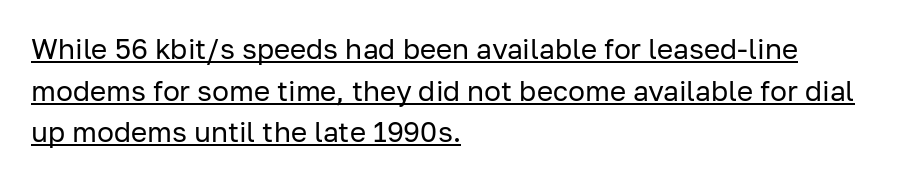
The image shows 28 px regular-weight sans-serif type, upright; set left-aligned, normal line spacing (1.49x), normal letter spacing, underlined; low stroke contrast and a medium x-height.
